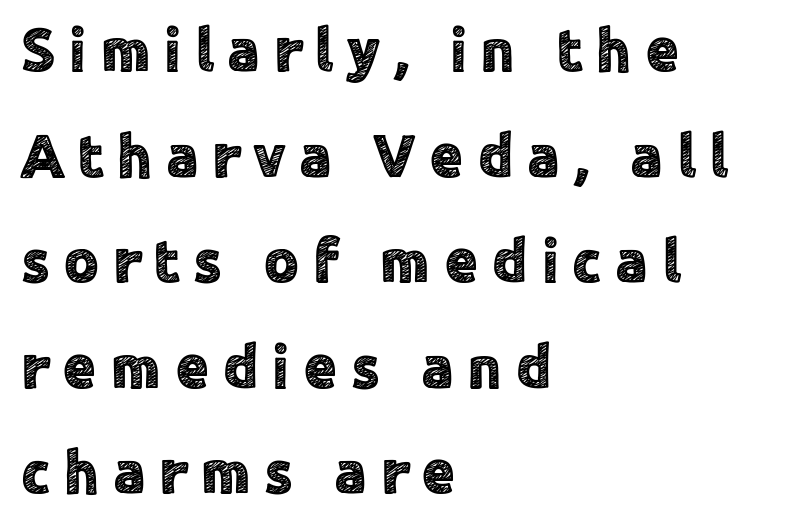
The image shows 61 px sans-serif type, upright; set left-aligned, line spacing 1.73x, unusually wide letter spacing (+0.22 em), not underlined; a medium x-height.
